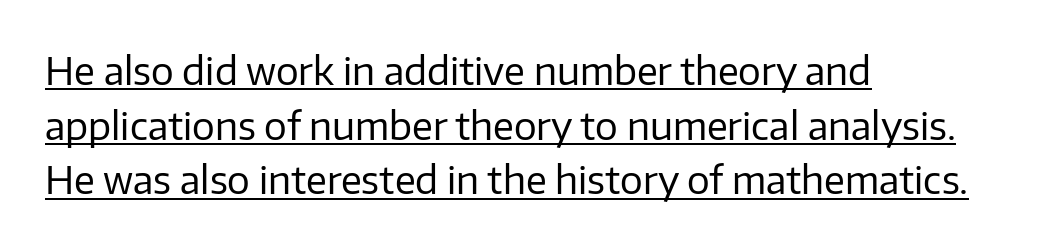
{"serif": "no", "italic": "no", "bold": "no", "weight": "regular", "width": "normal", "stroke_contrast": "low", "x_height": "medium", "monospaced": "no", "underline": "yes", "align": "left", "line_spacing": "normal", "line_spacing_ratio": 1.44, "letter_spacing": "normal", "letter_spacing_em": 0.0, "glyph_px": 38}
